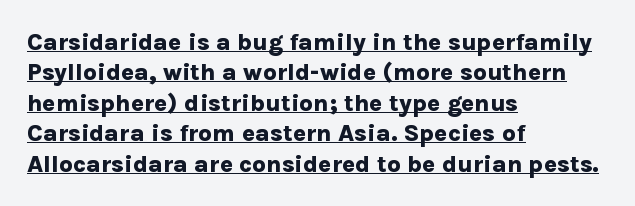
Q: Is the text bold? A: Yes.
Q: Is the text italic (slanted)? A: No, it is upright.
Q: Is the text underlined? A: Yes.
Q: How is the paragraph aligned? A: Left-aligned.
Q: Is the spacing between letters normal or unusually wide? A: Normal.
Q: Is the spacing between lines tight, normal or loose? A: Normal.
